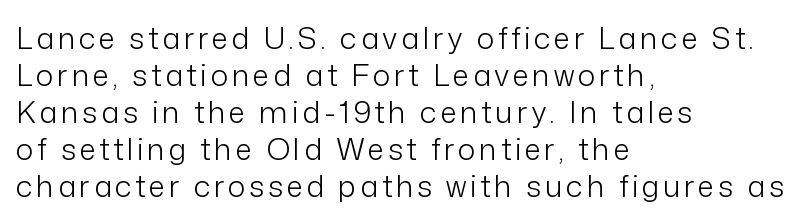
Q: Is the text bold? A: No.
Q: Is the text italic (slanted)? A: No, it is upright.
Q: Is the typeface a serif or a sans-serif typeface? A: Sans-serif.
Q: Is the text underlined? A: No.
Q: How is the paragraph aligned? A: Left-aligned.
Q: Width (condensed, normal, or wide)? A: Normal.
Q: Stroke contrast? A: Low.
Q: x-height? A: Medium.
Q: Monospaced? A: No.
